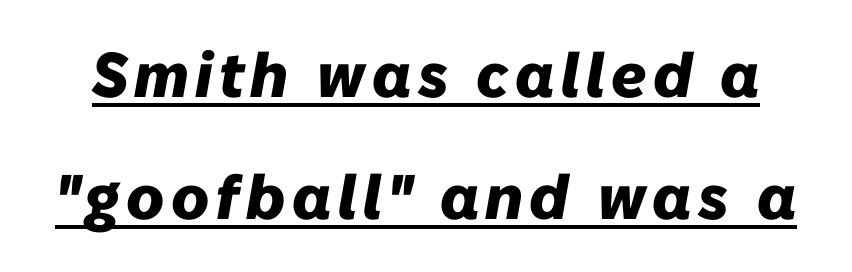
Beneath each row of characters lies a ruled line. How heavy is the stroke? Heavy — this is a bold. Think of a printed novel: that variable character pitch is what you see here. The passage shown stacks its lines with a broad gap. This sample uses an oblique cut, with every glyph tilted off the vertical.
